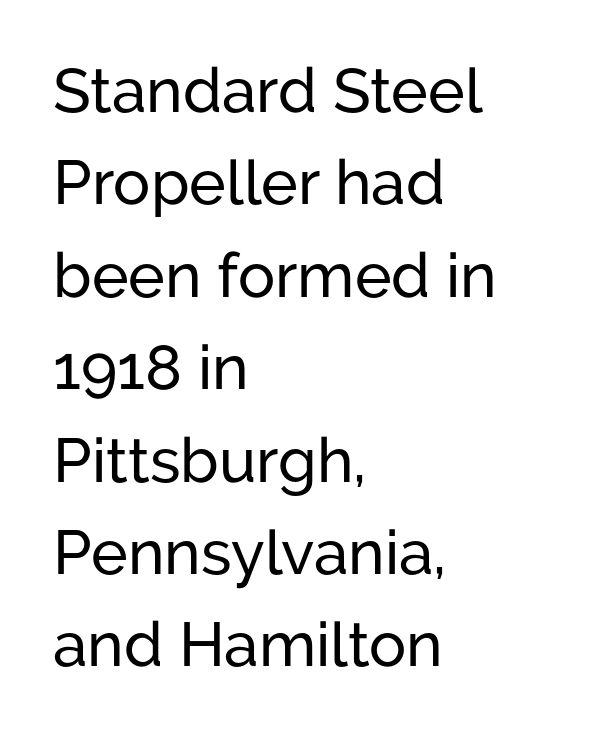
The image shows 62 px sans-serif type, upright; set left-aligned, normal line spacing (1.49x), normal letter spacing, not underlined; low stroke contrast and a medium x-height.
